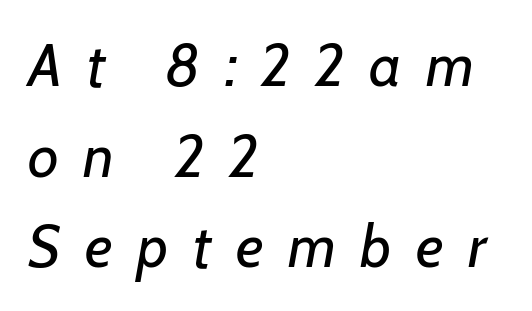
The line-height multiplier appears to be the usual default. Glyph-to-glyph distance is far greater than everyday printed text. Teacher's note: observe the even left margin — that is flush-left alignment. The face used here is proportionally spaced, like ordinary book or web type. Looking at the ascenders, they clearly lean. The space directly below the letters is spotless.
